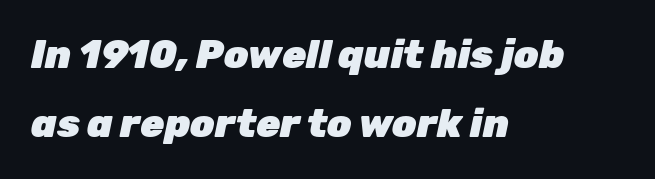
Honestly, the letter spacing is just normal — you wouldn't notice it. Emphasis-style slanted type is in use. Typeset ragged right — the left edge is the straight one. Here the designer chose a conventional face with non-uniform glyph widths. Unmarked baselines from the first word to the last.
